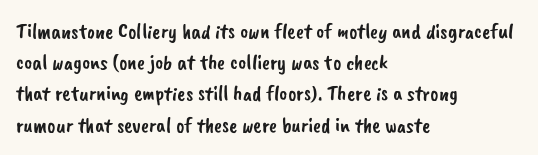
The image shows 22 px text type; set left-aligned, normal line spacing (1.42x), normal letter spacing, not underlined.
